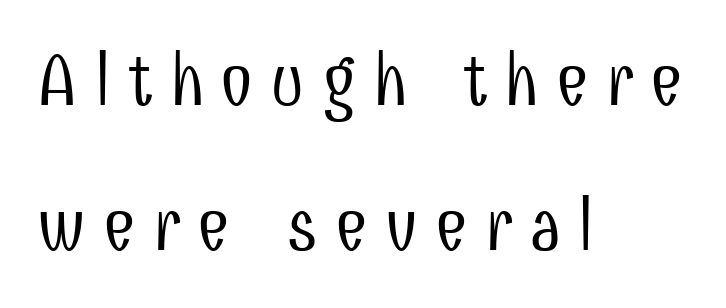
Q: Is the text bold? A: No.
Q: Is the text italic (slanted)? A: No, it is upright.
Q: Is the typeface a serif or a sans-serif typeface? A: Sans-serif.
Q: Is the text underlined? A: No.
Q: How is the paragraph aligned? A: Left-aligned.
Q: Is the spacing between letters normal or unusually wide? A: Unusually wide.
Q: Is the spacing between lines tight, normal or loose? A: Loose.
Q: Width (condensed, normal, or wide)? A: Condensed.
Q: Stroke contrast? A: Low.
Q: x-height? A: Medium.
Q: Monospaced? A: No.
